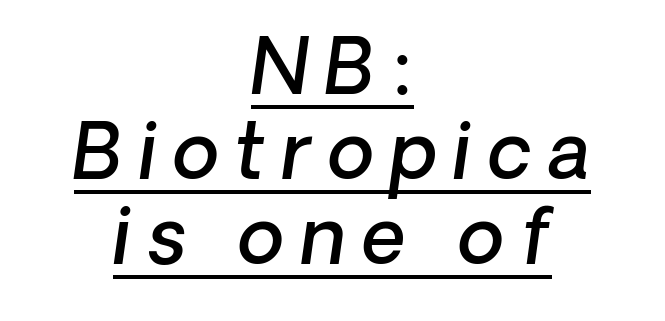
The image shows 76 px semibold sans-serif type; set centered, tight line spacing (1.12x), unusually wide letter spacing (+0.22 em), underlined; low stroke contrast and a medium x-height.
